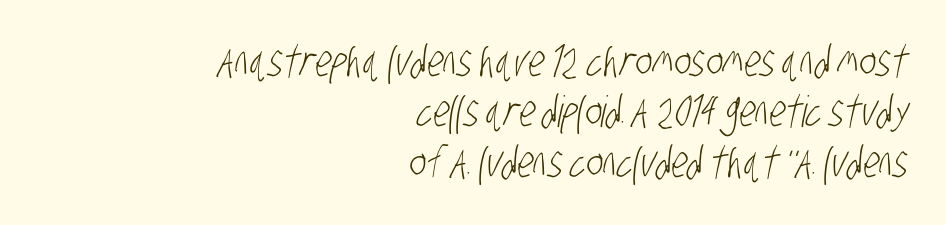
The image shows 43 px light, condensed sans-serif type; set right-aligned, line spacing 1.17x, normal letter spacing, not underlined; low stroke contrast and a large x-height.
